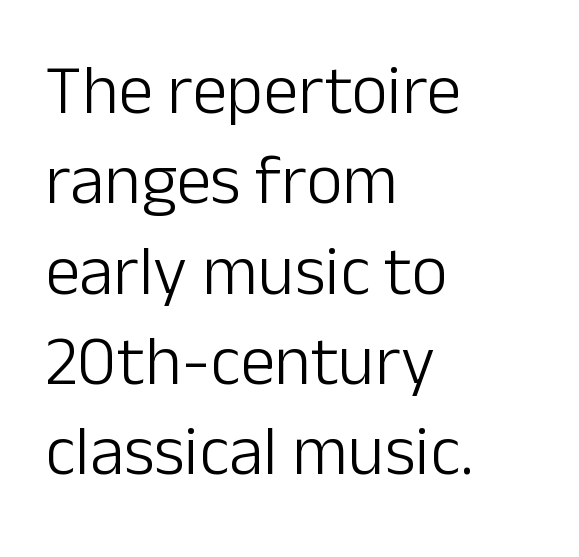
The image shows 70 px light sans-serif type, upright; set left-aligned, normal line spacing (1.29x), normal letter spacing, not underlined; low stroke contrast and a medium x-height.
